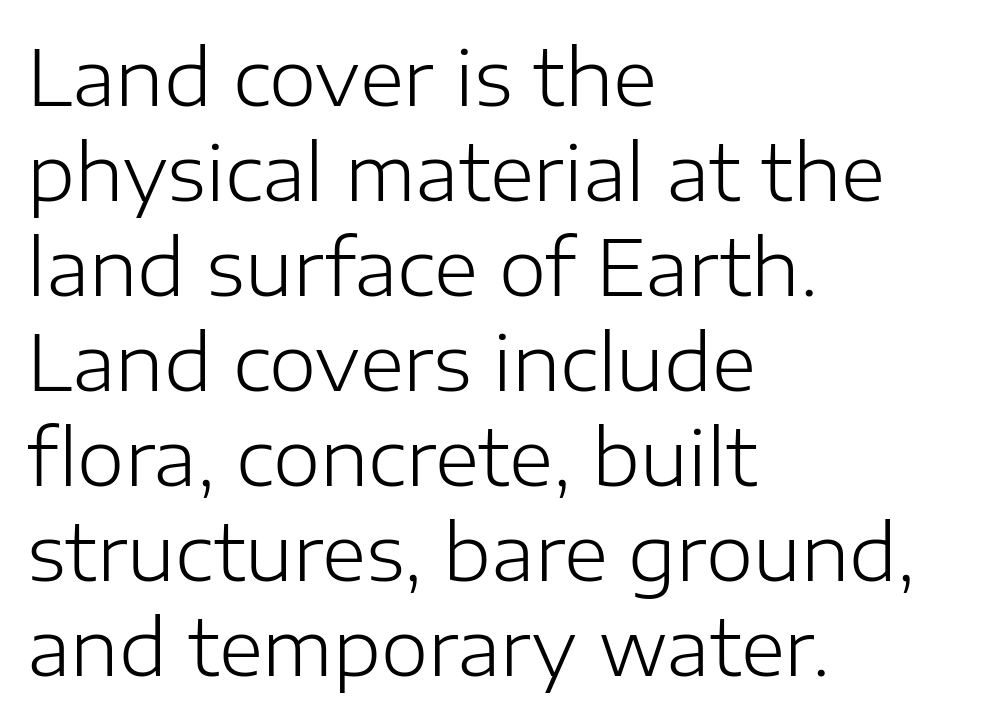
{"serif": "no", "italic": "no", "bold": "no", "weight": "light", "width": "normal", "stroke_contrast": "low", "x_height": "medium", "monospaced": "no", "underline": "no", "align": "left", "line_spacing": "normal", "line_spacing_ratio": 1.25, "letter_spacing": "normal", "letter_spacing_em": 0.0, "glyph_px": 76}
